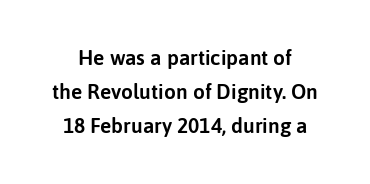
{"italic": "no", "underline": "no", "line_spacing": "normal", "line_spacing_ratio": 1.62, "letter_spacing": "normal", "letter_spacing_em": 0.0, "glyph_px": 21}
